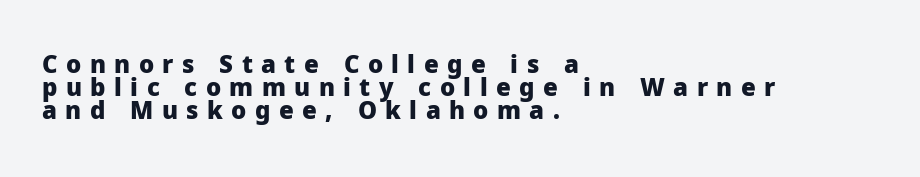
Q: Is the text bold? A: Yes.
Q: Is the text italic (slanted)? A: No, it is upright.
Q: Is the text underlined? A: No.
Q: How is the paragraph aligned? A: Left-aligned.
Q: Is the spacing between letters normal or unusually wide? A: Unusually wide.
Q: Is the spacing between lines tight, normal or loose? A: Tight.
